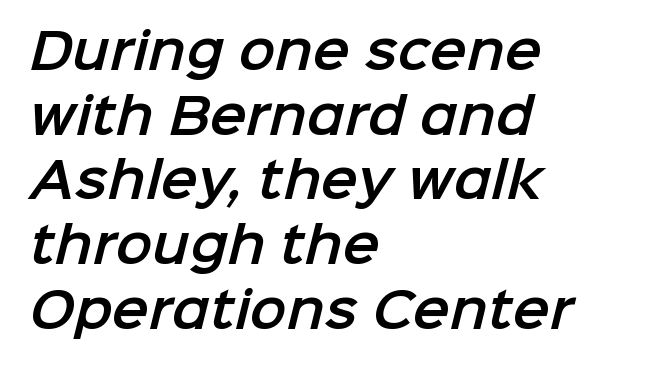
Q: Is the typeface a serif or a sans-serif typeface? A: Sans-serif.
Q: Is the text underlined? A: No.
Q: How is the paragraph aligned? A: Left-aligned.
Q: Is the spacing between letters normal or unusually wide? A: Normal.
Q: Is the spacing between lines tight, normal or loose? A: Normal.
Q: Width (condensed, normal, or wide)? A: Normal.
Q: Stroke contrast? A: Low.
Q: x-height? A: Medium.
Q: Monospaced? A: No.
